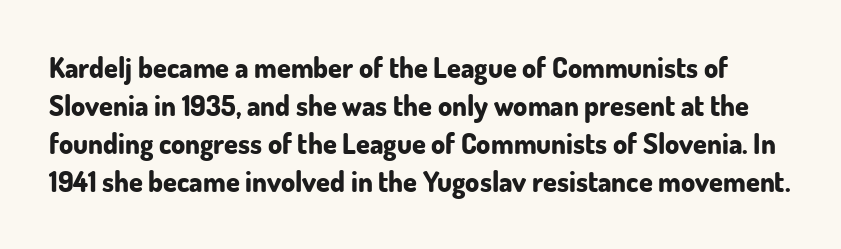
Q: Is the text bold? A: Yes.
Q: Is the text italic (slanted)? A: No, it is upright.
Q: Is the typeface a serif or a sans-serif typeface? A: Sans-serif.
Q: Is the text underlined? A: No.
Q: Is the spacing between letters normal or unusually wide? A: Normal.
Q: Is the spacing between lines tight, normal or loose? A: Normal.
Q: Width (condensed, normal, or wide)? A: Normal.
Q: Stroke contrast? A: Low.
Q: x-height? A: Small.
Q: Monospaced? A: No.
